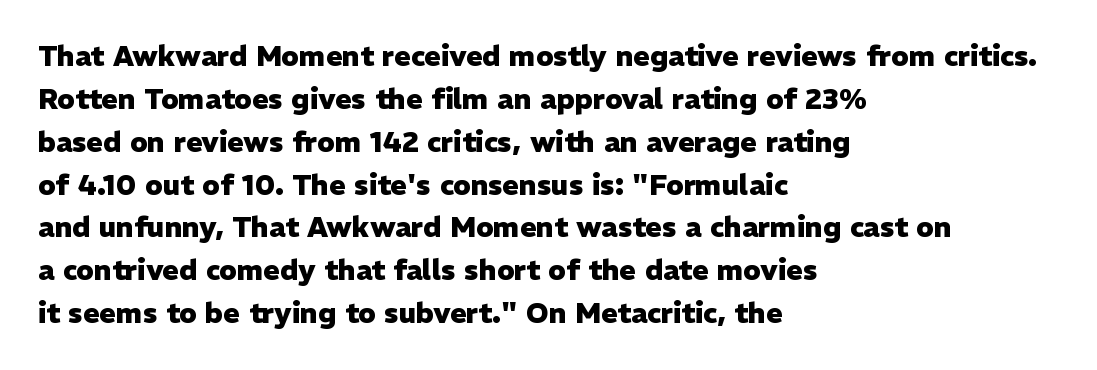
{"serif": "no", "italic": "no", "bold": "yes", "weight": "heavy", "width": "normal", "stroke_contrast": "low", "x_height": "medium", "monospaced": "no", "underline": "no", "align": "left", "line_spacing": "normal", "line_spacing_ratio": 1.53, "letter_spacing": "normal", "letter_spacing_em": 0.0, "glyph_px": 28}
